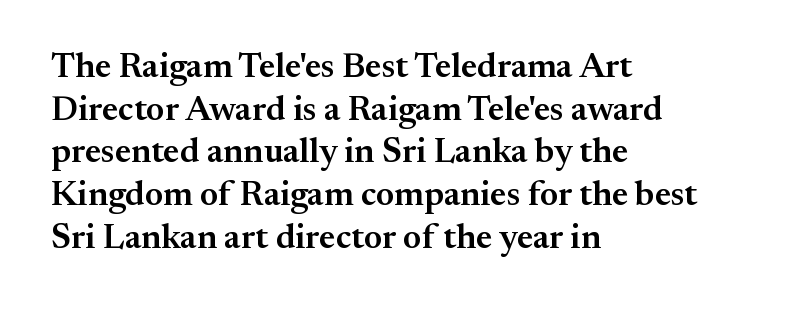
{"serif": "yes", "italic": "no", "bold": "semi", "weight": "semibold", "width": "normal", "stroke_contrast": "medium", "x_height": "small", "monospaced": "no", "underline": "no", "align": "left", "line_spacing_ratio": 1.22, "letter_spacing": "normal", "letter_spacing_em": 0.0, "glyph_px": 35}
